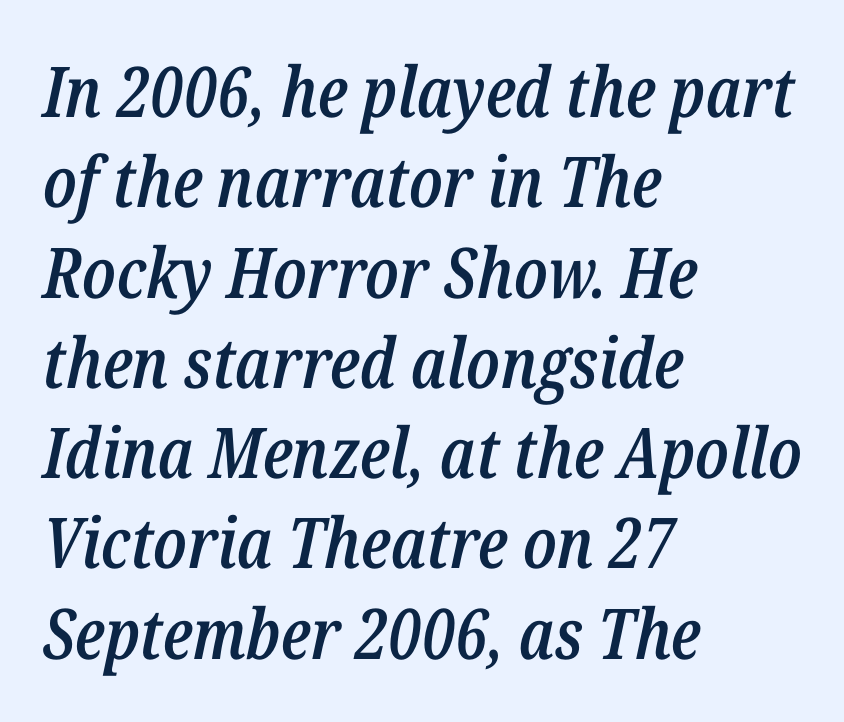
Yep, that's italic — everything's leaning. Characters follow at the spacing the type designer built in. The sample has been set in demibold, a notch under bold. You could not count columns in this text — the font is proportionally spaced.
